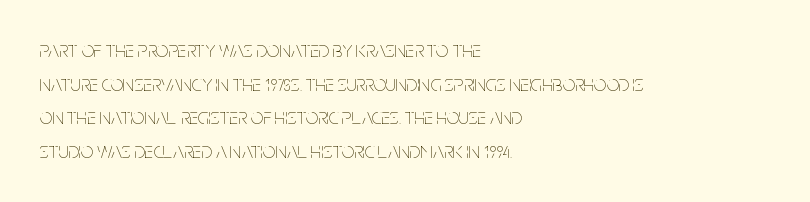
{"italic": "no", "bold": "no", "underline": "no", "align": "left", "line_spacing": "normal", "line_spacing_ratio": 1.53, "letter_spacing": "normal", "letter_spacing_em": 0.0, "glyph_px": 22}
